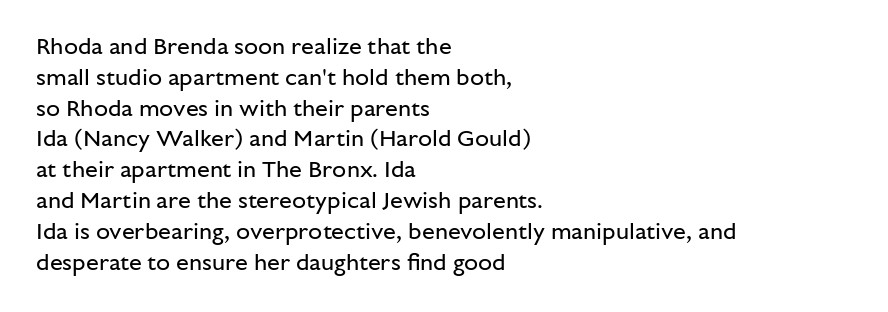
{"italic": "no", "bold": "no", "underline": "no", "align": "left", "line_spacing": "normal", "line_spacing_ratio": 1.34, "letter_spacing": "normal", "letter_spacing_em": 0.0, "glyph_px": 23}
